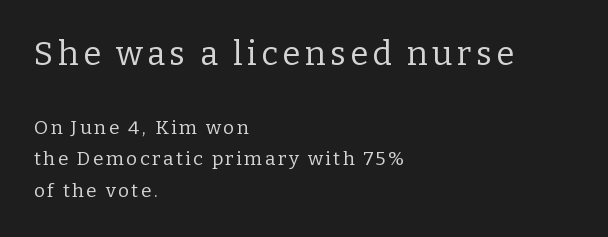
Q: Is the text bold? A: No.
Q: Is the text italic (slanted)? A: No, it is upright.
Q: Is the typeface a serif or a sans-serif typeface? A: Serif.
Q: Is the text underlined? A: No.
Q: How is the paragraph aligned? A: Left-aligned.
Q: Is the spacing between lines tight, normal or loose? A: Normal.
Q: Which block of text is set in a larger size, the first (top) or the second (bottom)? A: The first (top) one.
Q: Width (condensed, normal, or wide)? A: Normal.
Q: Stroke contrast? A: Low.
Q: x-height? A: Medium.
Q: Monospaced? A: No.
